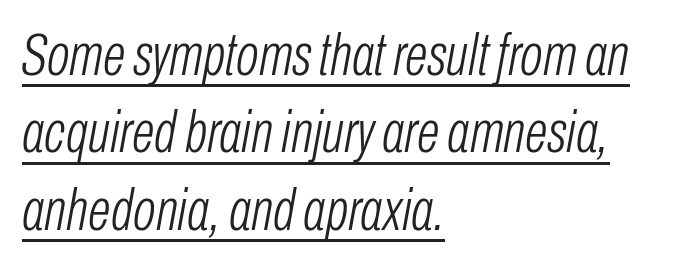
The image shows 60 px light, condensed type, italic (leaning right); set left-aligned, normal line spacing (1.29x), normal letter spacing, underlined; low stroke contrast and a medium x-height.
